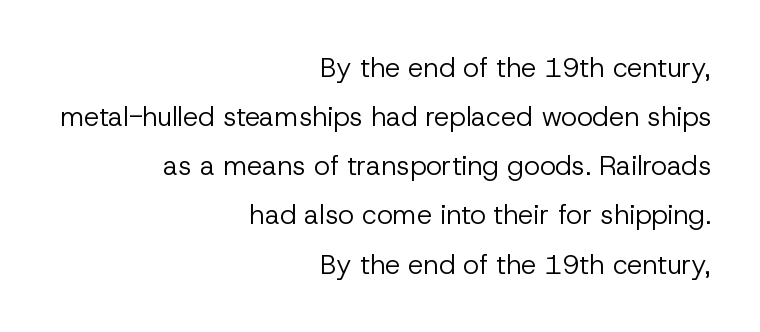
{"italic": "no", "bold": "no", "underline": "no", "align": "right", "line_spacing_ratio": 1.82, "letter_spacing": "normal", "letter_spacing_em": 0.0, "glyph_px": 27}
